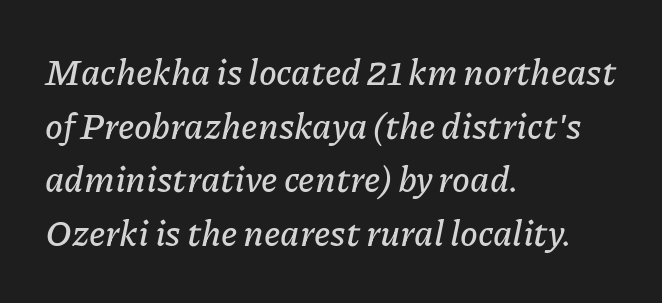
The image shows 36 px text type, italic (leaning right); set left-aligned, normal line spacing (1.49x), normal letter spacing, not underlined; low stroke contrast and a medium x-height.
